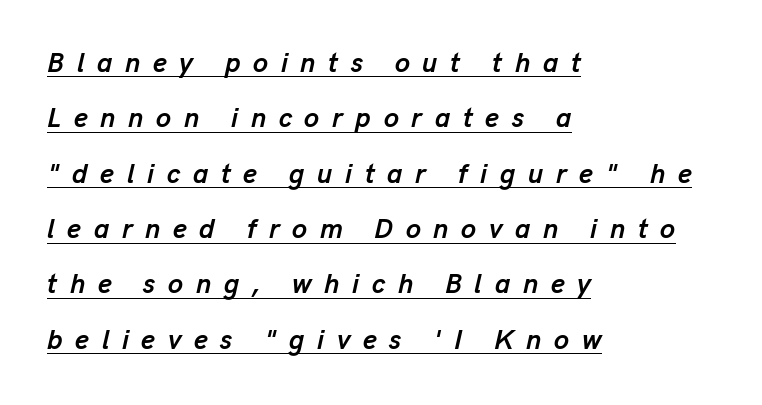
Q: Is the text bold? A: Yes.
Q: Is the text italic (slanted)? A: Yes, it leans right by about 13 degrees.
Q: Is the text underlined? A: Yes.
Q: How is the paragraph aligned? A: Left-aligned.
Q: Is the spacing between letters normal or unusually wide? A: Unusually wide.
Q: Is the spacing between lines tight, normal or loose? A: Loose.
